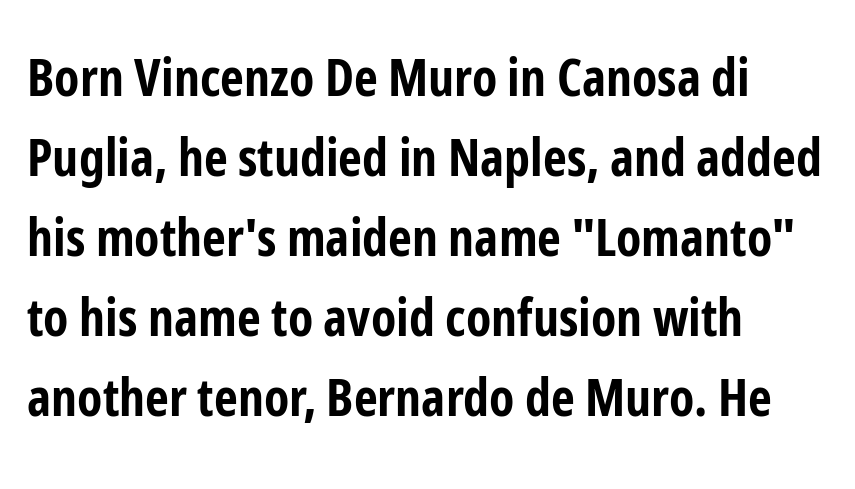
Q: Is the text bold? A: Yes.
Q: Is the text italic (slanted)? A: No, it is upright.
Q: Is the typeface a serif or a sans-serif typeface? A: Sans-serif.
Q: Is the text underlined? A: No.
Q: How is the paragraph aligned? A: Left-aligned.
Q: Is the spacing between letters normal or unusually wide? A: Normal.
Q: Is the spacing between lines tight, normal or loose? A: Normal.
Q: Width (condensed, normal, or wide)? A: Condensed.
Q: Stroke contrast? A: Low.
Q: x-height? A: Medium.
Q: Monospaced? A: No.
